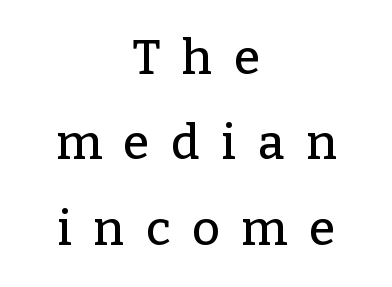
{"serif": "yes", "italic": "no", "width": "normal", "stroke_contrast": "low", "x_height": "medium", "monospaced": "no", "underline": "no", "align": "center", "line_spacing_ratio": 1.78, "letter_spacing": "wide", "letter_spacing_em": 0.45, "glyph_px": 48}
